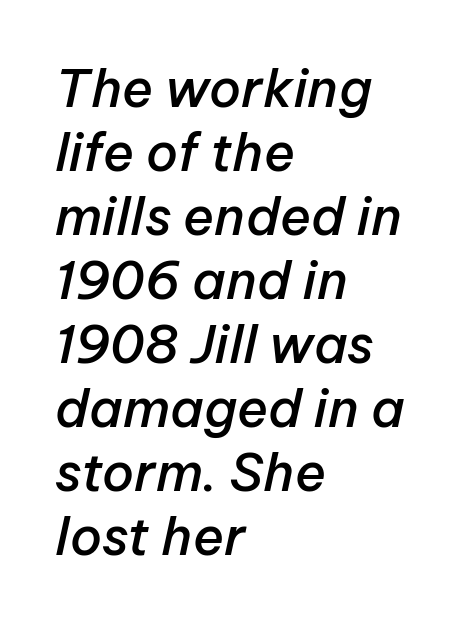
Characters are canted at an angle relative to the baseline's perpendicular. Has an underline been added? It has not. Each word holds together tightly as a unit, with standard inter-letter gaps. The face used here is proportionally spaced, like ordinary book or web type.
